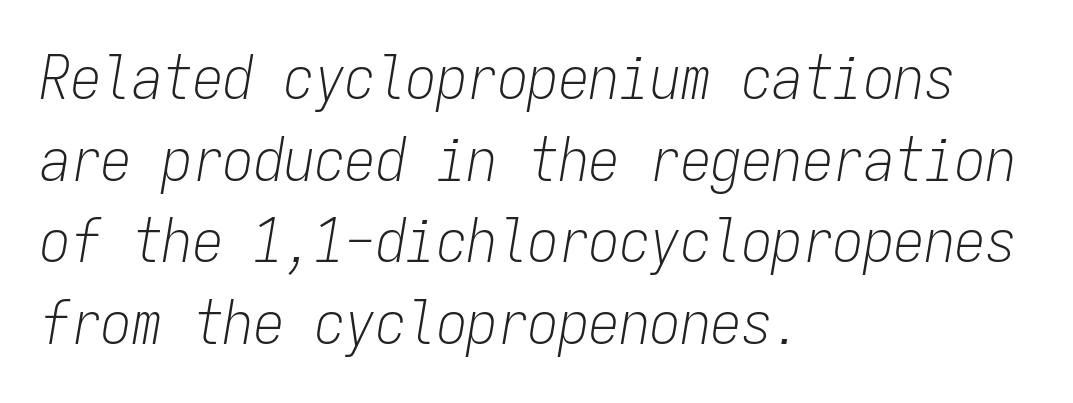
The image shows 61 px light, condensed type, italic (leaning right), monospaced; set left-aligned, normal line spacing (1.34x), normal letter spacing, not underlined; low stroke contrast and a medium x-height.
